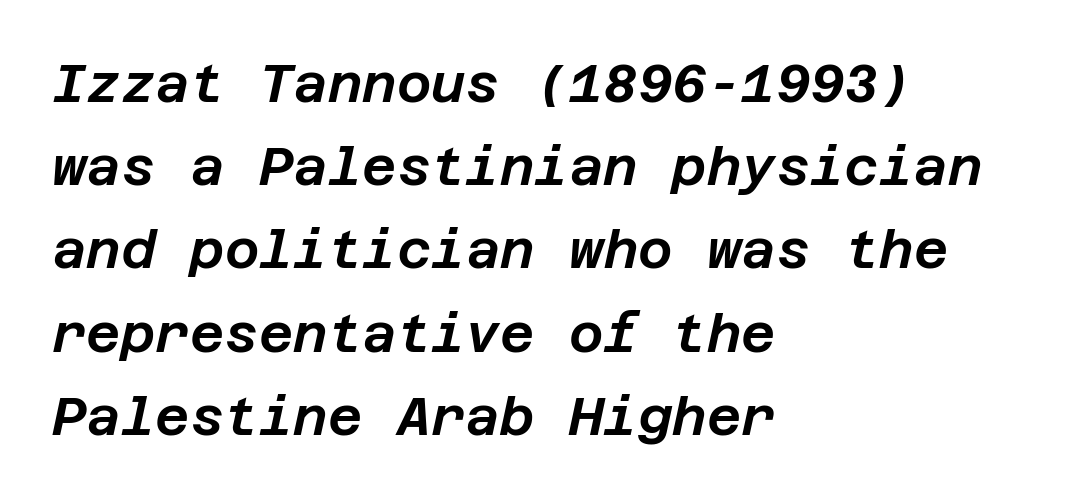
{"italic": "yes", "lean": "right", "slant_degrees": 12, "width": "normal", "stroke_contrast": "low", "x_height": "large", "underline": "no", "align": "left", "line_spacing": "normal", "line_spacing_ratio": 1.57, "letter_spacing": "normal", "letter_spacing_em": 0.0, "glyph_px": 53}
